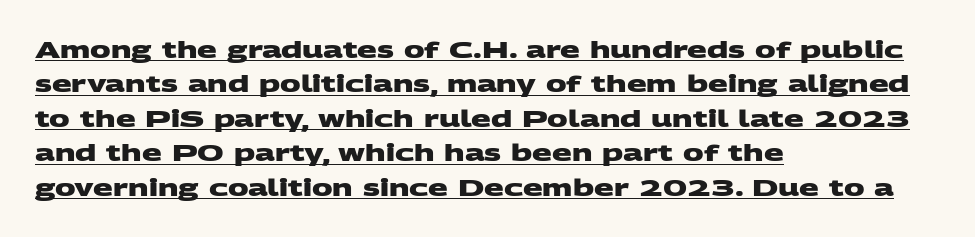
Q: Is the text bold? A: Yes.
Q: Is the text underlined? A: Yes.
Q: How is the paragraph aligned? A: Left-aligned.
Q: Is the spacing between letters normal or unusually wide? A: Normal.
Q: Is the spacing between lines tight, normal or loose? A: Normal.
